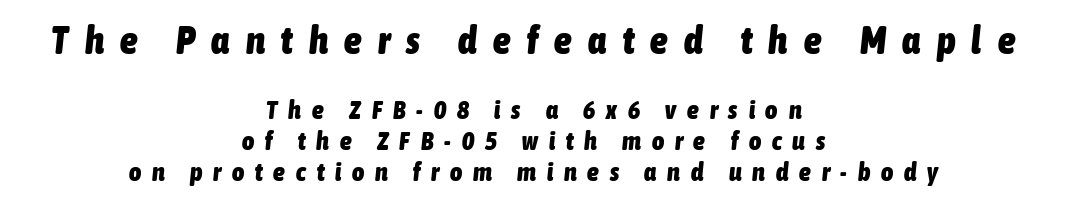
A student would notice the top passage is typeset larger than what follows. The font is running at its bold setting. Italic: yes, the glyphs are oblique. The passage shown is typed in a proportional face where columns would drift. This sample uses expanded letter spacing, leaving extra air between glyphs.
